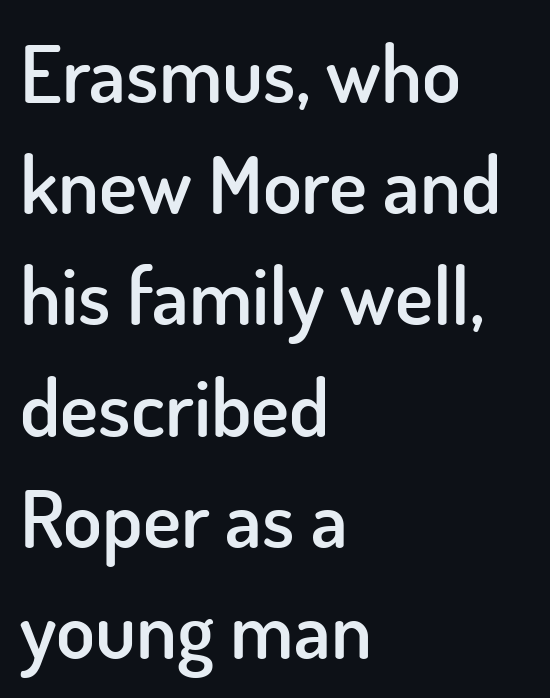
{"serif": "no", "italic": "no", "bold": "semi", "weight": "semibold", "width": "normal", "stroke_contrast": "low", "x_height": "small", "monospaced": "no", "underline": "no", "align": "left", "line_spacing": "normal", "line_spacing_ratio": 1.39, "letter_spacing": "normal", "letter_spacing_em": 0.0, "glyph_px": 80}
